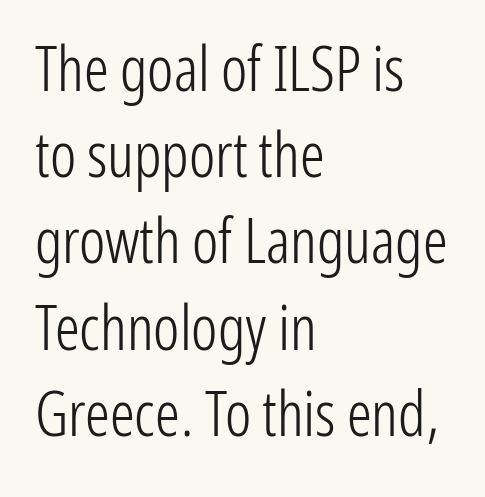
Q: Is the text bold? A: No.
Q: Is the text italic (slanted)? A: No, it is upright.
Q: Is the typeface a serif or a sans-serif typeface? A: Sans-serif.
Q: Is the text underlined? A: No.
Q: How is the paragraph aligned? A: Left-aligned.
Q: Is the spacing between letters normal or unusually wide? A: Normal.
Q: Is the spacing between lines tight, normal or loose? A: Normal.
Q: Width (condensed, normal, or wide)? A: Condensed.
Q: Stroke contrast? A: Low.
Q: x-height? A: Medium.
Q: Monospaced? A: No.
